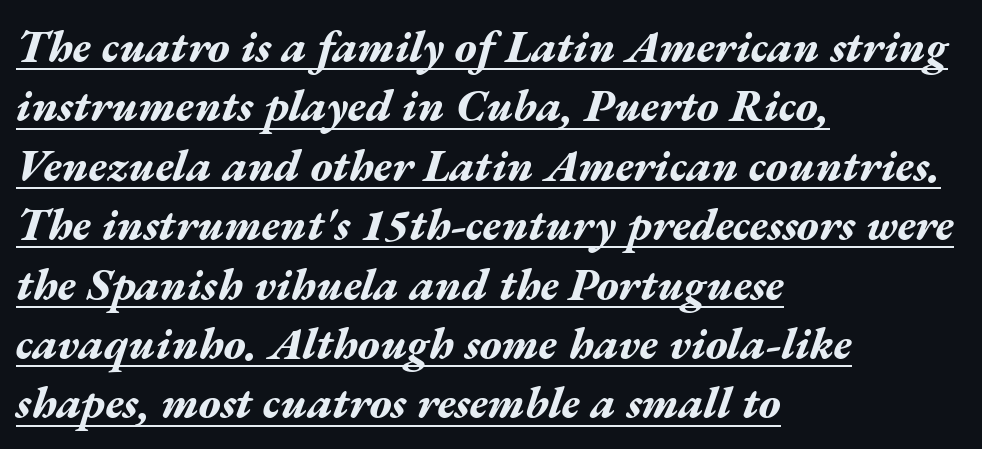
{"italic": "yes", "lean": "right", "slant_degrees": 17, "bold": "yes", "weight": "bold", "width": "wide", "stroke_contrast": "medium", "x_height": "medium", "monospaced": "no", "underline": "yes", "align": "left", "line_spacing": "normal", "line_spacing_ratio": 1.32, "letter_spacing": "normal", "letter_spacing_em": 0.0, "glyph_px": 45}
